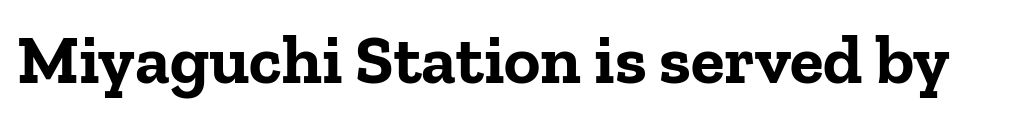
Q: Is the text bold? A: Yes.
Q: Is the text italic (slanted)? A: No, it is upright.
Q: Is the typeface a serif or a sans-serif typeface? A: Serif.
Q: Is the text underlined? A: No.
Q: Is the spacing between letters normal or unusually wide? A: Normal.
Q: Width (condensed, normal, or wide)? A: Normal.
Q: Stroke contrast? A: Low.
Q: x-height? A: Medium.
Q: Monospaced? A: No.
